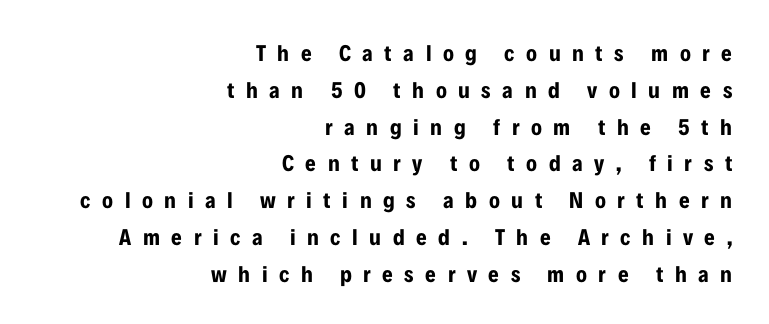
Q: Is the text bold? A: Yes.
Q: Is the text italic (slanted)? A: No, it is upright.
Q: Is the text underlined? A: No.
Q: How is the paragraph aligned? A: Right-aligned.
Q: Is the spacing between letters normal or unusually wide? A: Unusually wide.
Q: Is the spacing between lines tight, normal or loose? A: Normal.
